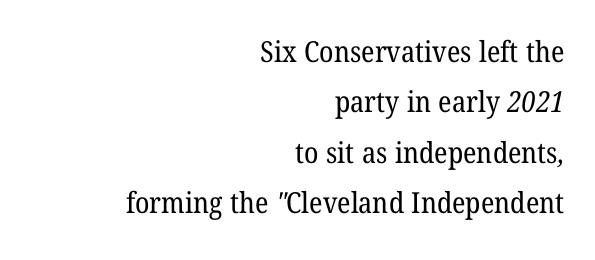
The letterforms sit shoulder to shoulder at normal distance. Typeset ragged left — the right edge is the straight one. The passage shown is typed in a proportional face where columns would drift. Beneath every word, the page is bare. Weight: regular or lighter. The type family on display is of the serif kind.
